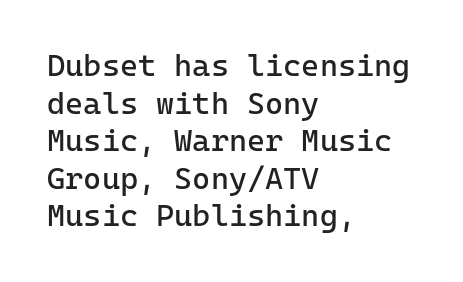
Q: Is the text bold? A: No.
Q: Is the text italic (slanted)? A: No, it is upright.
Q: Is the typeface a serif or a sans-serif typeface? A: Sans-serif.
Q: Is the text underlined? A: No.
Q: How is the paragraph aligned? A: Left-aligned.
Q: Is the spacing between letters normal or unusually wide? A: Normal.
Q: Width (condensed, normal, or wide)? A: Normal.
Q: Stroke contrast? A: Low.
Q: x-height? A: Medium.
Q: Monospaced? A: Yes.
